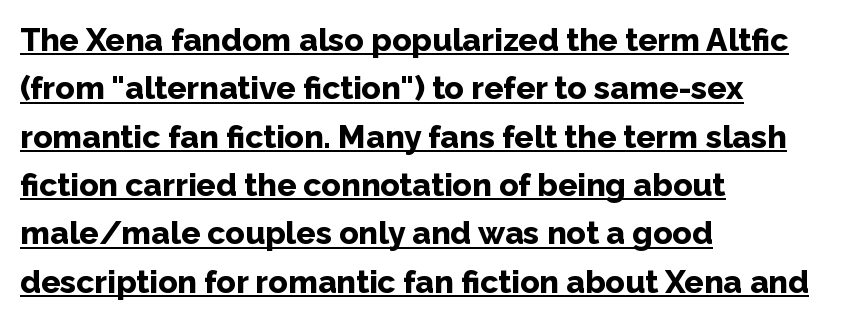
Quick note: interline space is typical. The passage shown has conventional tracking throughout. Visually the block forms a straight wall on the left and a jagged coastline on the right. The characters look thick and weighty, a clear bold. Underlined type.
